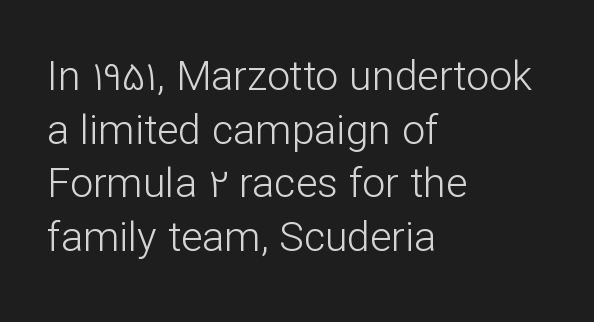
{"serif": "no", "italic": "no", "bold": "no", "weight": "light", "width": "normal", "stroke_contrast": "low", "x_height": "medium", "monospaced": "no", "underline": "no", "align": "left", "line_spacing": "normal", "line_spacing_ratio": 1.31, "letter_spacing": "normal", "letter_spacing_em": 0.0, "glyph_px": 41}
